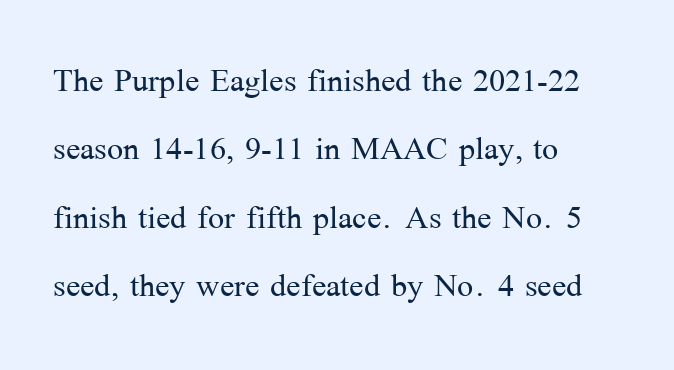
The image shows 43 px light serif type, upright; set left-aligned, normal line spacing (1.59x), normal letter spacing, not underlined; medium stroke contrast and a medium x-height.
